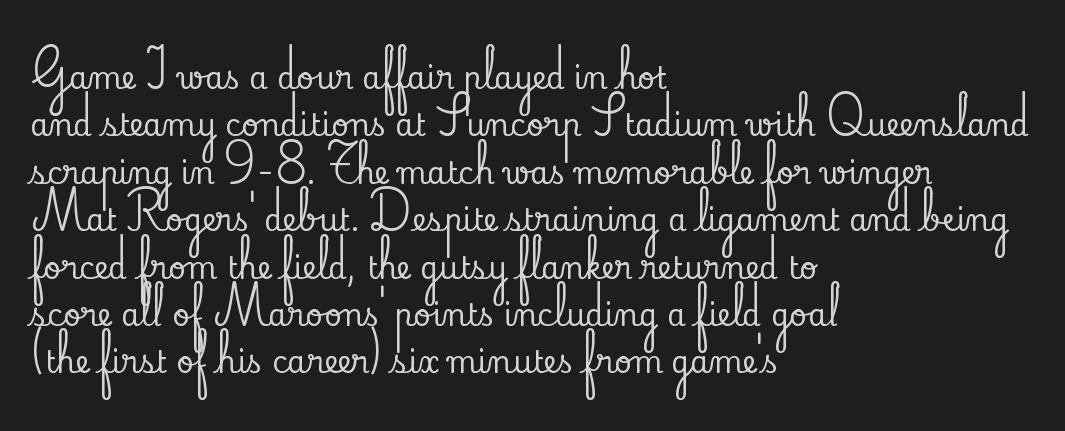
Q: Is the text italic (slanted)? A: No, it is upright.
Q: Is the typeface a serif or a sans-serif typeface? A: Serif.
Q: Is the text underlined? A: No.
Q: How is the paragraph aligned? A: Left-aligned.
Q: Is the spacing between letters normal or unusually wide? A: Normal.
Q: Is the spacing between lines tight, normal or loose? A: Normal.
Q: Width (condensed, normal, or wide)? A: Normal.
Q: Stroke contrast? A: Low.
Q: x-height? A: Small.
Q: Monospaced? A: No.
